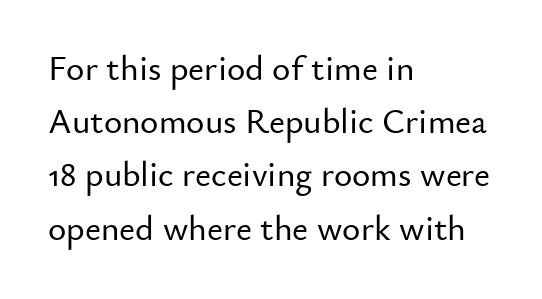
{"serif": "no", "italic": "no", "width": "normal", "stroke_contrast": "low", "x_height": "small", "monospaced": "no", "underline": "no", "align": "left", "line_spacing": "normal", "line_spacing_ratio": 1.52, "letter_spacing": "normal", "letter_spacing_em": 0.0, "glyph_px": 35}
